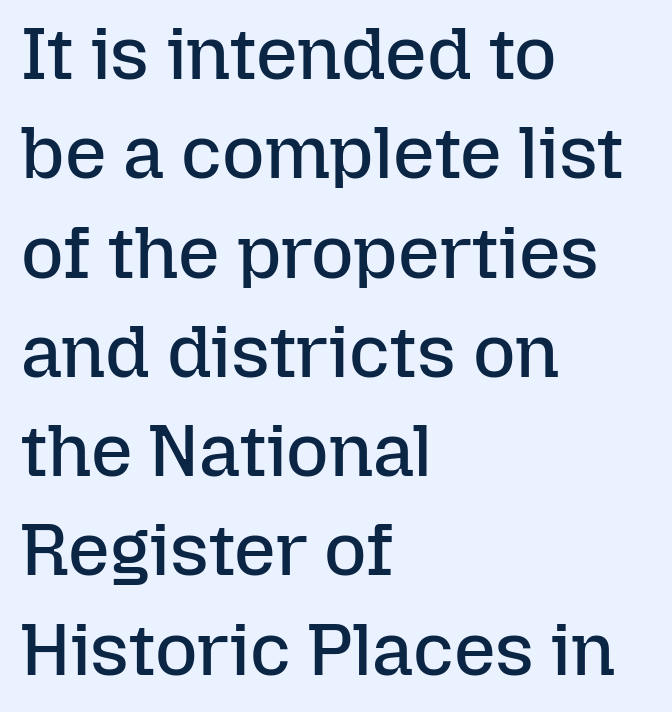
Counters stay open thanks to moderate or lighter strokes. Think of a printed novel: that variable character pitch is what you see here. A typesetter would call this zero additional tracking. Notice how descenders clear the ascenders below comfortably — that's standard leading. Does the lettering tilt? It doesn't — this is upright.
